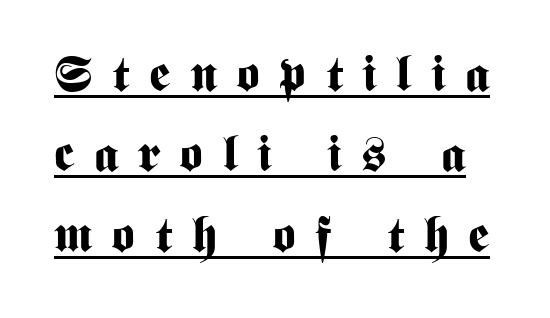
Do the characters align in a grid? No, the font is proportional. The letters carry no serifs — their stems end cleanly without finishing strokes. A dark, heavy texture on the line: the type is bold. How would I describe the line gaps? Plain and ordinary.
